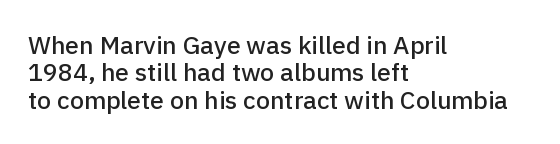
Q: Is the text italic (slanted)? A: No, it is upright.
Q: Is the text underlined? A: No.
Q: How is the paragraph aligned? A: Left-aligned.
Q: Is the spacing between letters normal or unusually wide? A: Normal.
Q: Is the spacing between lines tight, normal or loose? A: Tight.
